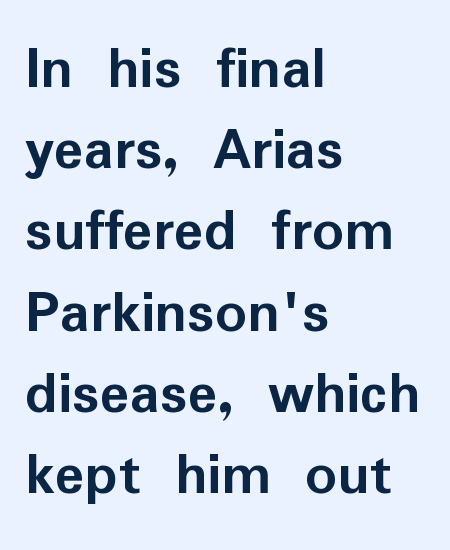
{"serif": "no", "italic": "no", "bold": "yes", "weight": "semibold", "width": "normal", "stroke_contrast": "low", "x_height": "medium", "monospaced": "no", "underline": "no", "align": "left", "line_spacing": "normal", "line_spacing_ratio": 1.31, "letter_spacing": "normal", "letter_spacing_em": 0.0, "glyph_px": 62}
